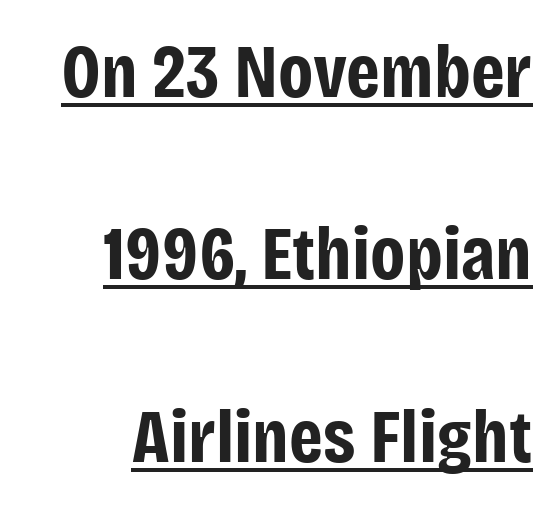
The image shows 76 px bold, condensed sans-serif type, upright; set right-aligned, loose line spacing (2.4x), normal letter spacing, underlined; low stroke contrast and a large x-height.
